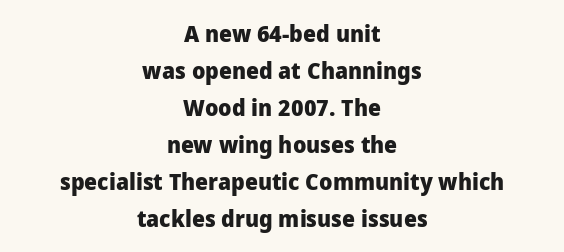
The image shows 23 px bold type, upright; set centered, normal line spacing (1.61x), normal letter spacing, not underlined.
